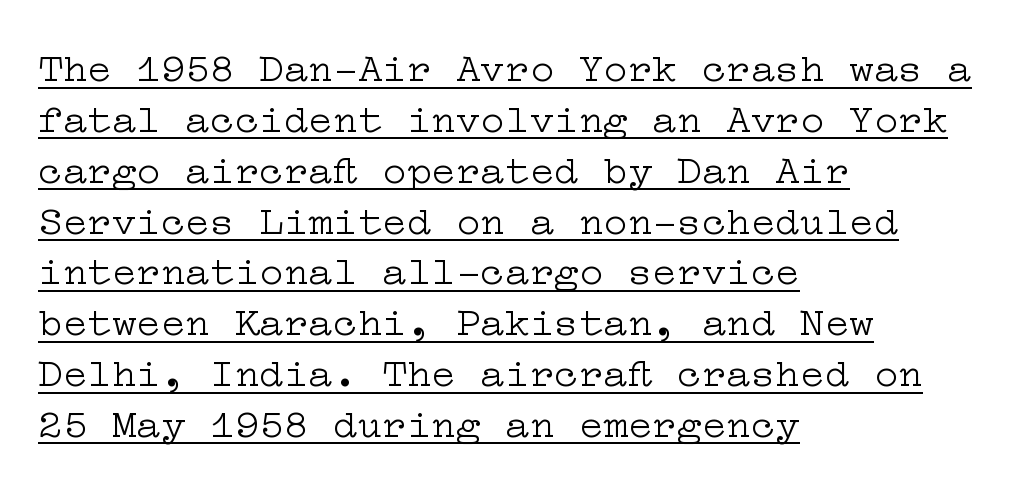
{"serif": "yes", "italic": "no", "bold": "no", "weight": "light", "width": "wide", "stroke_contrast": "low", "x_height": "medium", "underline": "yes", "align": "left", "line_spacing_ratio": 1.24, "letter_spacing": "normal", "letter_spacing_em": 0.0, "glyph_px": 41}
